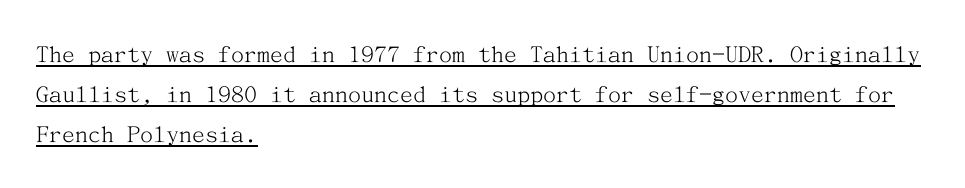
The rendering uses a moderate line-height, typical for paragraphs. The passage shown has conventional tracking throughout. The letters stand straight up with perfectly vertical stems. The rendering anchors every line to the left-hand side. Honestly, the underline is the first thing you notice here.
